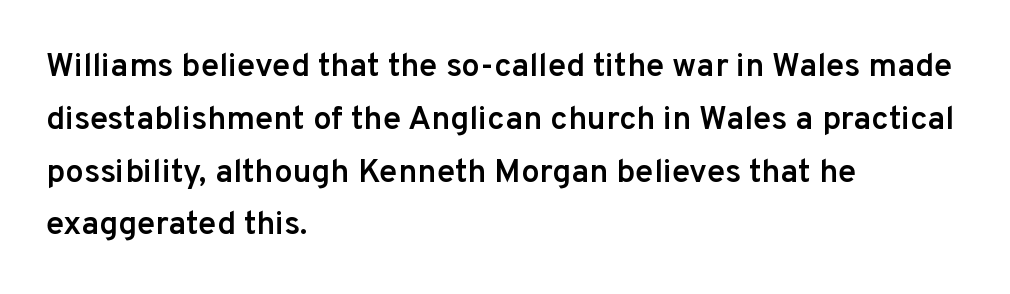
{"serif": "no", "italic": "no", "bold": "semi", "weight": "semibold", "width": "normal", "stroke_contrast": "low", "x_height": "medium", "monospaced": "no", "underline": "no", "align": "left", "line_spacing": "normal", "line_spacing_ratio": 1.6, "letter_spacing": "normal", "letter_spacing_em": 0.0, "glyph_px": 33}
